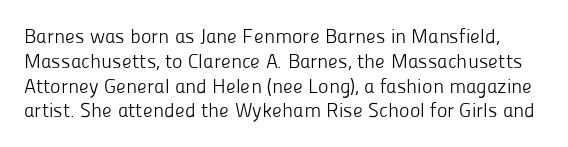
Q: Is the text bold? A: No.
Q: Is the text italic (slanted)? A: No, it is upright.
Q: Is the text underlined? A: No.
Q: Is the spacing between letters normal or unusually wide? A: Normal.
